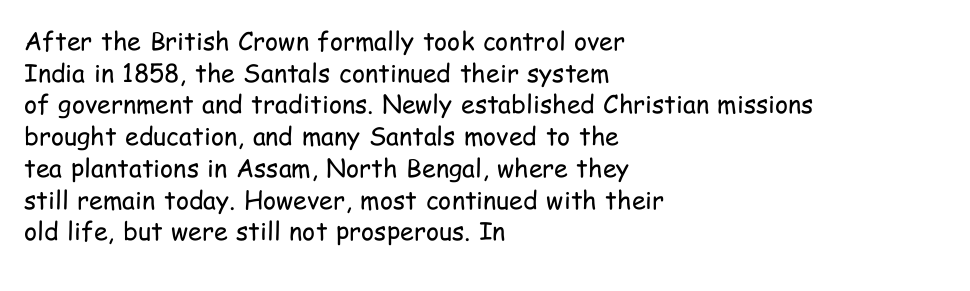
The image shows 25 px text type, upright; set left-aligned, normal line spacing (1.27x), normal letter spacing, not underlined.
